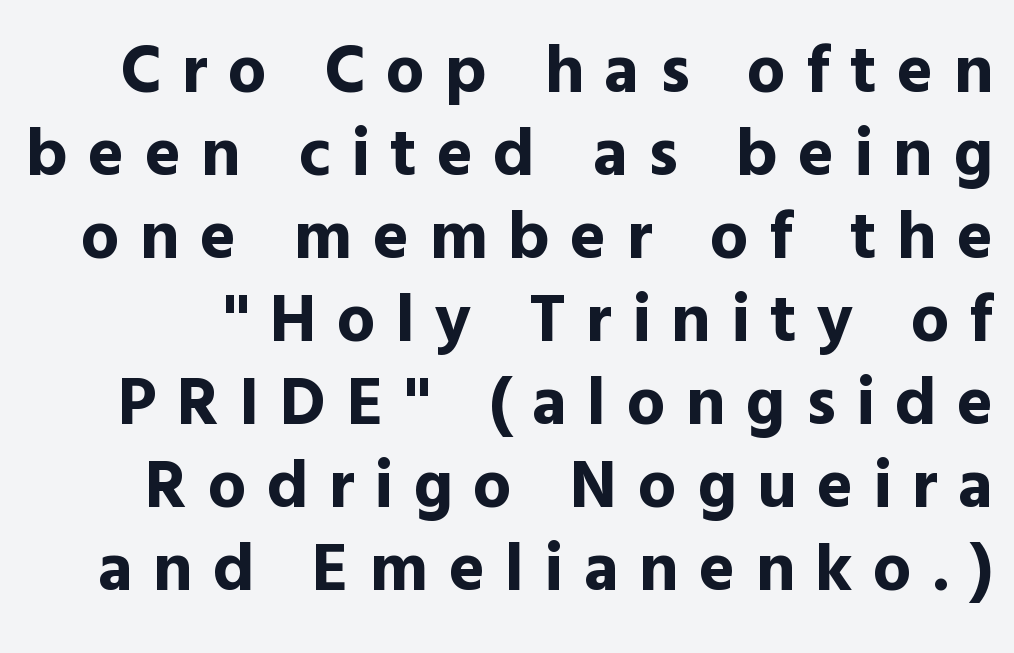
Q: Is the text bold? A: Yes.
Q: Is the text italic (slanted)? A: No, it is upright.
Q: Is the typeface a serif or a sans-serif typeface? A: Sans-serif.
Q: Is the text underlined? A: No.
Q: Is the spacing between letters normal or unusually wide? A: Unusually wide.
Q: Width (condensed, normal, or wide)? A: Normal.
Q: x-height? A: Medium.
Q: Monospaced? A: No.
